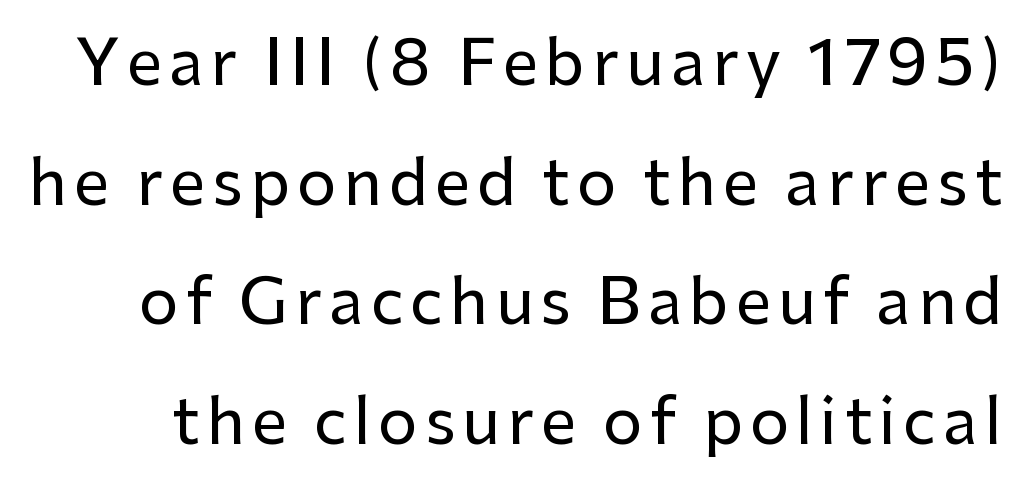
Q: Is the text italic (slanted)? A: No, it is upright.
Q: Is the typeface a serif or a sans-serif typeface? A: Sans-serif.
Q: Is the text underlined? A: No.
Q: Is the spacing between lines tight, normal or loose? A: Loose.
Q: Width (condensed, normal, or wide)? A: Normal.
Q: Stroke contrast? A: Low.
Q: x-height? A: Medium.
Q: Monospaced? A: No.
